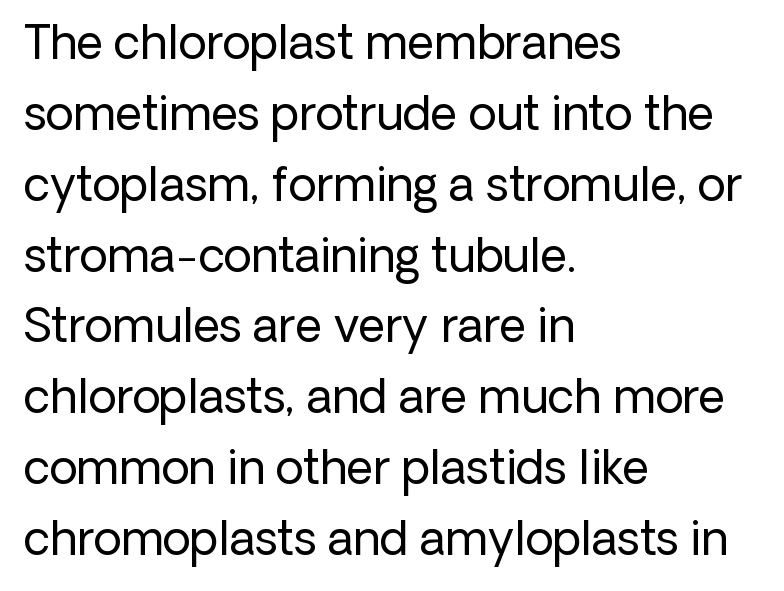
The image shows 46 px regular-weight sans-serif type, upright; set left-aligned, normal line spacing (1.54x), normal letter spacing, not underlined; low stroke contrast and a medium x-height.
